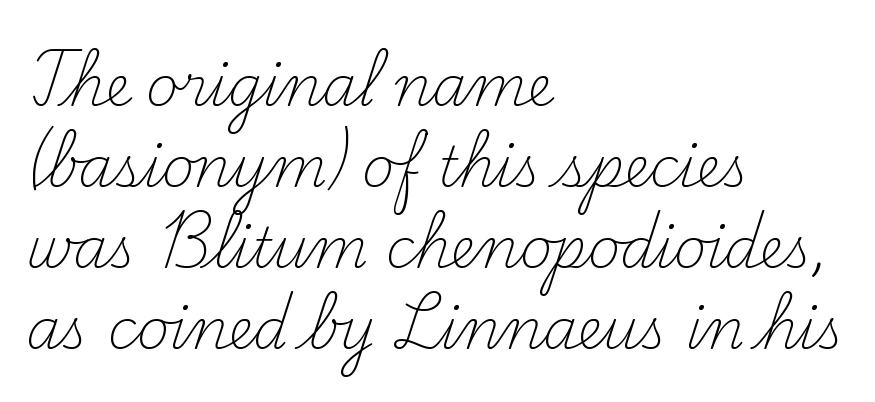
The image shows 55 px light type; set left-aligned, normal line spacing (1.47x), normal letter spacing, not underlined; medium stroke contrast and a small x-height.
